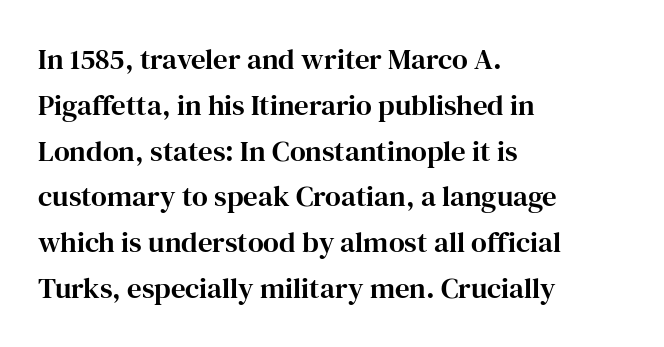
{"serif": "yes", "italic": "no", "width": "normal", "stroke_contrast": "high", "x_height": "medium", "monospaced": "no", "underline": "no", "align": "left", "line_spacing": "normal", "line_spacing_ratio": 1.58, "letter_spacing": "normal", "letter_spacing_em": 0.0, "glyph_px": 29}
